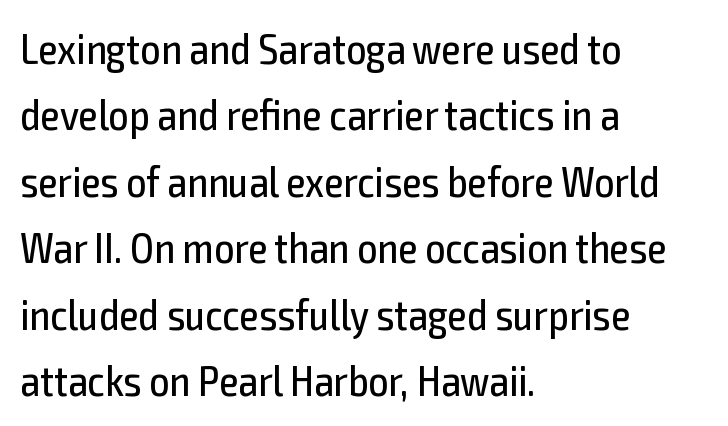
The image shows 44 px regular-weight, condensed sans-serif type, upright; set left-aligned, normal line spacing (1.51x), normal letter spacing, not underlined; a medium x-height.
